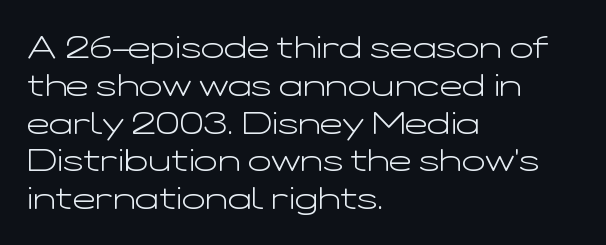
The image shows 31 px light, wide sans-serif type, upright; set left-aligned, line spacing 1.22x, normal letter spacing, not underlined; low stroke contrast and a medium x-height.
